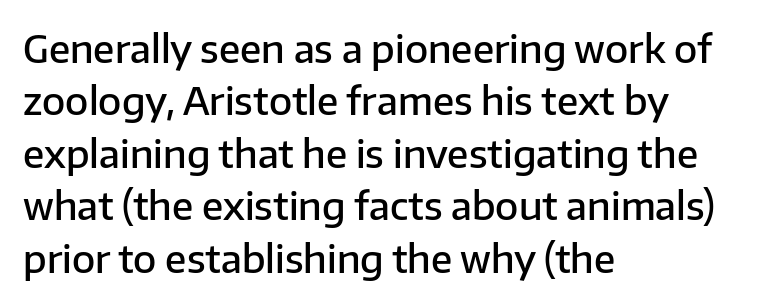
Alignment: flush left. Regarding leading, the lines here are spaced in the standard way. Spacing verdict: proportional, widths tailored to each character. Has an underline been added? It has not. A sans-serif font was chosen for this passage. Posture: straight, roman, zero tilt.
